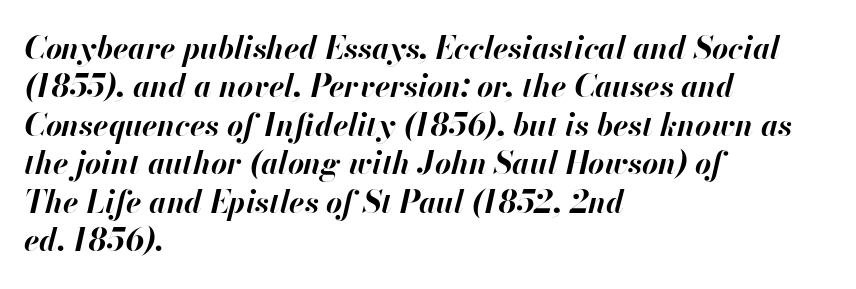
The image shows 31 px bold type, italic (leaning right); set left-aligned, line spacing 1.24x, normal letter spacing, not underlined; high stroke contrast and a small x-height.
